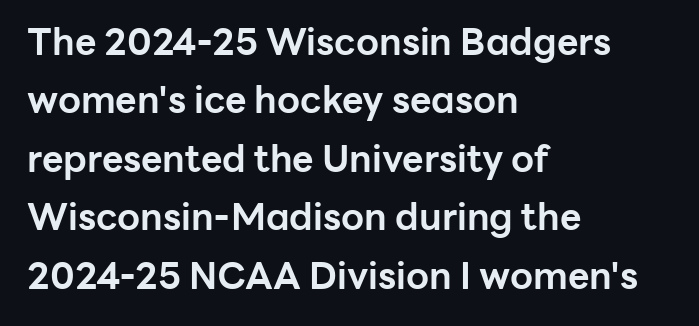
You could not count columns in this text — the font is proportionally spaced. The face used here has the dense, thick strokes of a bold. Notice how descenders clear the ascenders below comfortably — that's standard leading. Letterform terminals end flat and unadorned throughout the passage.
